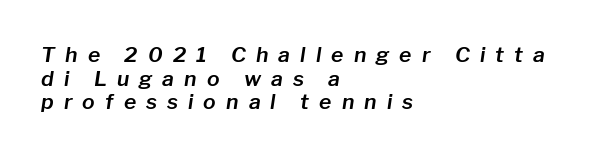
Q: Is the text italic (slanted)? A: Yes, it leans right by about 8 degrees.
Q: Is the text underlined? A: No.
Q: How is the paragraph aligned? A: Left-aligned.
Q: Is the spacing between letters normal or unusually wide? A: Unusually wide.
Q: Is the spacing between lines tight, normal or loose? A: Tight.
